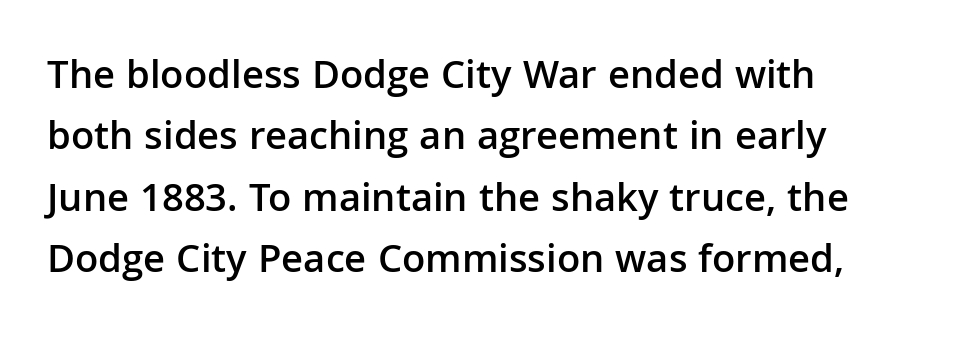
{"serif": "no", "italic": "no", "bold": "semi", "weight": "semibold", "width": "normal", "stroke_contrast": "low", "x_height": "medium", "monospaced": "no", "underline": "no", "align": "left", "line_spacing": "normal", "line_spacing_ratio": 1.5, "letter_spacing": "normal", "letter_spacing_em": 0.0, "glyph_px": 41}
